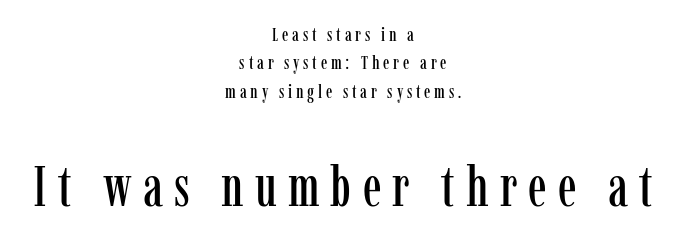
What's the leading like? Ordinary, nothing unusual. Observe the wide spacing: letters keep a clear distance from each other. Scale increases going downward across the two blocks. This is serif lettering, the kind often seen in printed books. The string is rendered with underlining switched off. These lines are rendered in a variable-pitch font.
